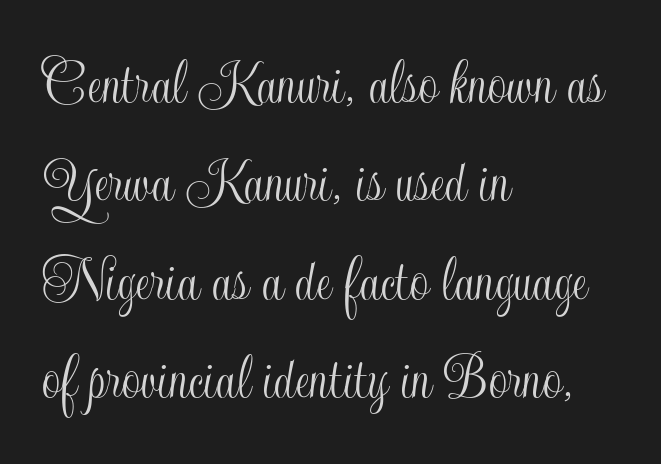
Q: Is the text italic (slanted)? A: Yes.
Q: Is the text underlined? A: No.
Q: How is the paragraph aligned? A: Left-aligned.
Q: Is the spacing between letters normal or unusually wide? A: Normal.
Q: Is the spacing between lines tight, normal or loose? A: Normal.
Q: Width (condensed, normal, or wide)? A: Condensed.
Q: x-height? A: Small.
Q: Monospaced? A: No.
